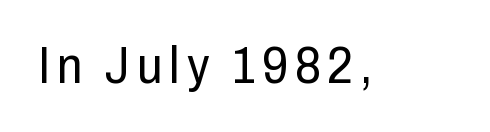
The image shows 51 px regular-weight, condensed sans-serif type, upright; set not underlined; low stroke contrast and a medium x-height.
